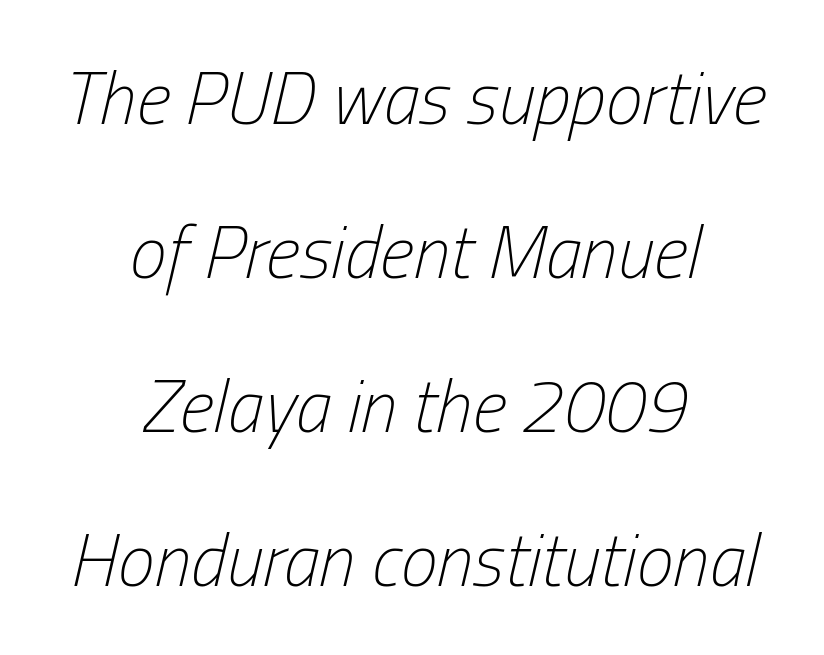
The line texture is even and compact thanks to regular tracking. This is oblique type, the kind used for emphasis or titles. Stroke thickness stays within the range of a standard reading face or lighter. Line spacing here is loose. The passage shown is typed in a proportional face where columns would drift.
